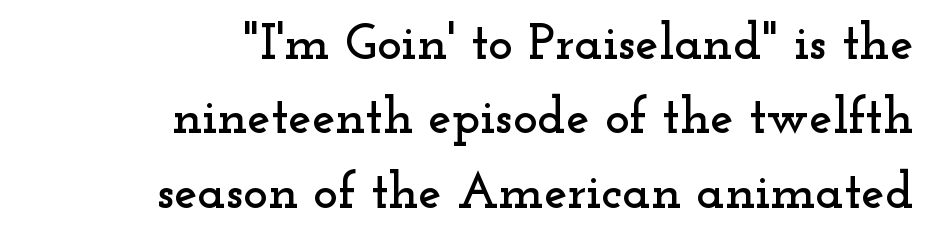
{"serif": "yes", "italic": "no", "width": "wide", "stroke_contrast": "low", "x_height": "small", "monospaced": "no", "underline": "no", "align": "right", "line_spacing": "normal", "line_spacing_ratio": 1.43, "letter_spacing": "normal", "letter_spacing_em": 0.0, "glyph_px": 52}
